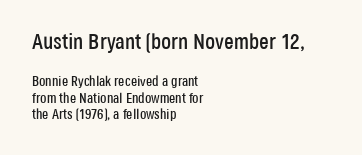
{"italic": "no", "underline": "no", "align": "left", "line_spacing_ratio": 1.17, "letter_spacing": "normal", "letter_spacing_em": 0.0, "larger_block": "first", "size_ratio": 1.57, "glyph_px": 22}
